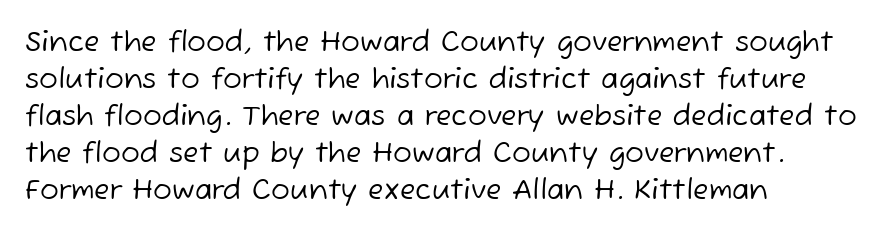
The image shows 28 px regular-weight sans-serif type; set left-aligned, normal line spacing (1.32x), normal letter spacing, not underlined; low stroke contrast and a medium x-height.
